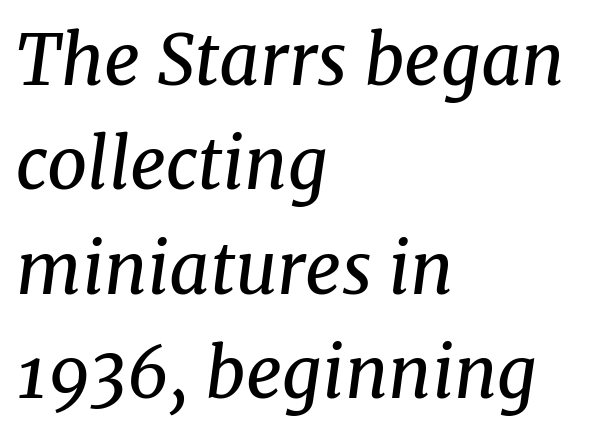
Each row of text sits above clean, open space. The letters look calm and open, with moderate or lighter stems. Baseline-to-baseline distance is the conventional proportion of letter height. Characters are canted at an angle relative to the baseline's perpendicular. Nobody touched the tracking dial on this one. Caption: multi-line text, flush left, ragged right.
